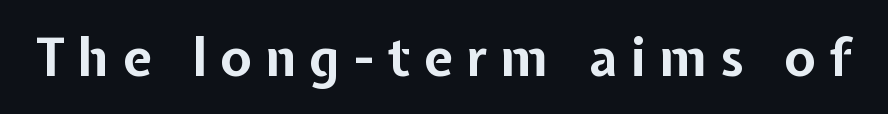
Display-style spreading of the glyphs; the letterfit is very open. You'd pick this weight for a headline — it's a proper bold. Rule under the text: the space is simply empty. A sans-serif font was chosen for this passage. Is this a fixed-width face? No — the glyphs have proportional, varying widths. The lettering stays uniformly vertical, giving the passage a roman look.
